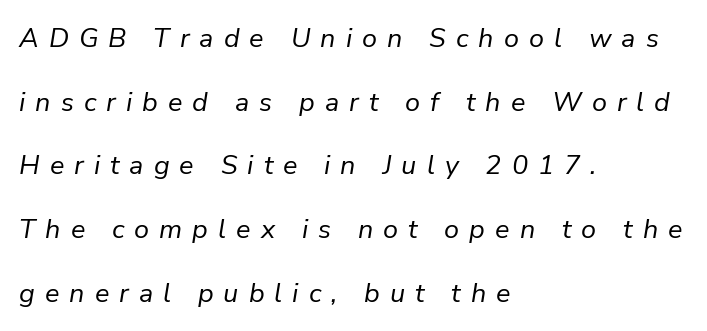
An italicized treatment has been applied to the whole sample. The strip under each line holds only bare page. Summary of weight: not heavy and not bold. Notice the wide empty band between every row — that's loose leading.
